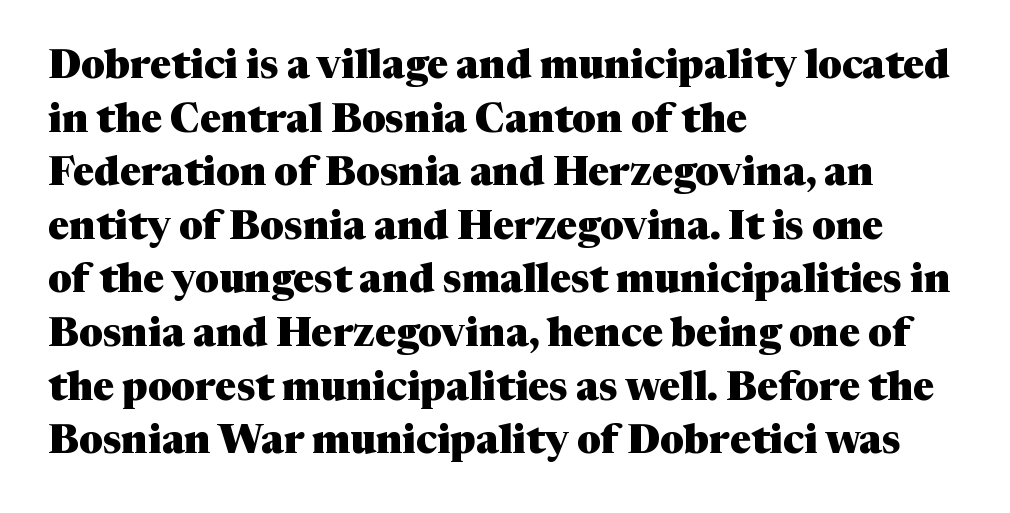
Q: Is the text bold? A: Yes.
Q: Is the text italic (slanted)? A: No, it is upright.
Q: Is the typeface a serif or a sans-serif typeface? A: Serif.
Q: Is the text underlined? A: No.
Q: How is the paragraph aligned? A: Left-aligned.
Q: Is the spacing between letters normal or unusually wide? A: Normal.
Q: Is the spacing between lines tight, normal or loose? A: Normal.
Q: Width (condensed, normal, or wide)? A: Normal.
Q: Stroke contrast? A: Medium.
Q: x-height? A: Medium.
Q: Monospaced? A: No.
